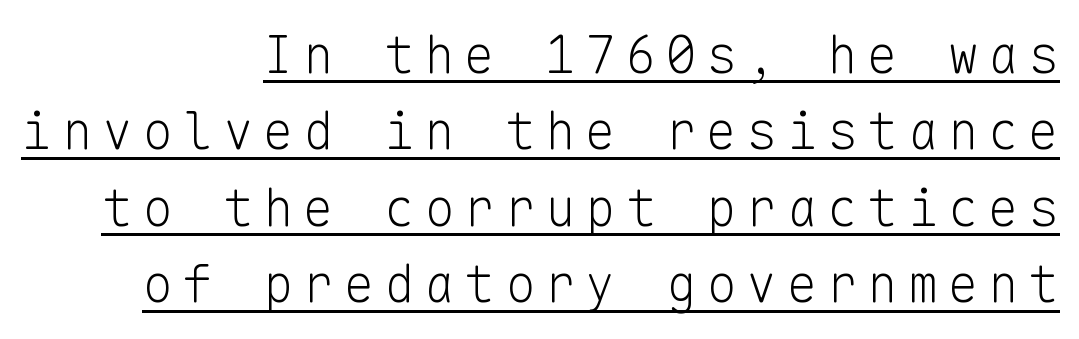
Teacher's note: observe the even right margin — that is flush-right alignment. The letters stand upright; this is a roman face. No chunkiness to these letters — they're not bold. The type family on display is of the sans-serif kind.
